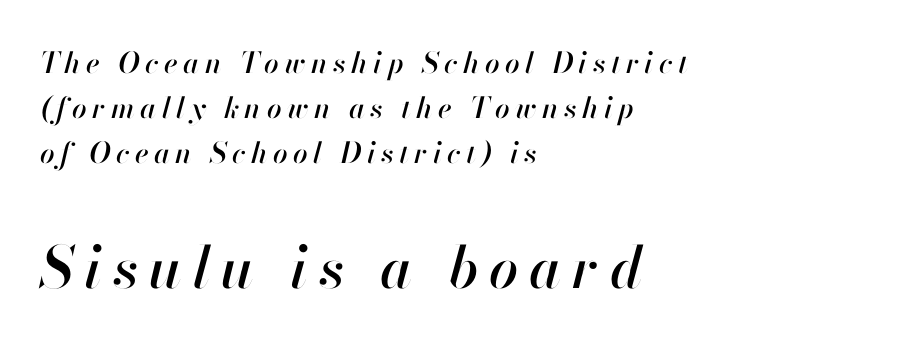
Q: Is the text italic (slanted)? A: Yes, it leans right by about 13 degrees.
Q: Is the text underlined? A: No.
Q: How is the paragraph aligned? A: Left-aligned.
Q: Is the spacing between lines tight, normal or loose? A: Normal.
Q: Which block of text is set in a larger size, the first (top) or the second (bottom)? A: The second (bottom) one.
Q: Width (condensed, normal, or wide)? A: Normal.
Q: Stroke contrast? A: High.
Q: x-height? A: Small.
Q: Monospaced? A: No.
